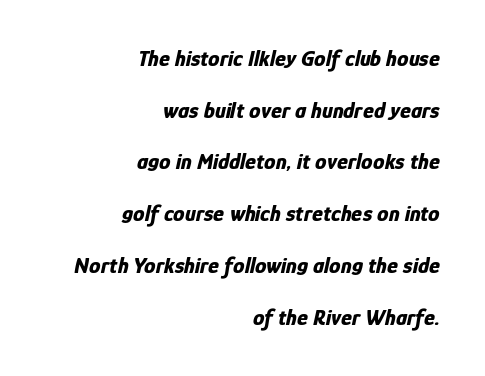
Students, note that the glyphs here touch the page at normal intervals. Weight check: bold — yes, fully. Posture: slanted. The paragraph shown leans on its right margin. Summary of vertical rhythm: relaxed, with wide interline spacing. Just letters on the line, the space beneath them empty.
